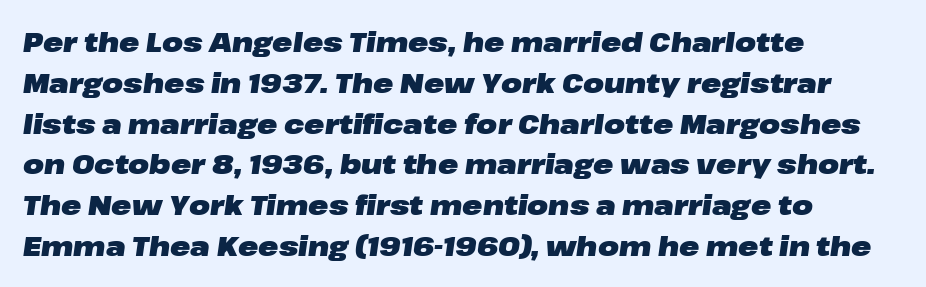
The glyphs are unaccompanied by any horizontal stroke below them. This sample uses an oblique cut, with every glyph tilted off the vertical. Is the letter spacing exaggerated? No — it looks like the ordinary default. Leading matches the norm, producing a regular column. This rendering uses left alignment, leaving the right contour irregular. Weight: bold.
